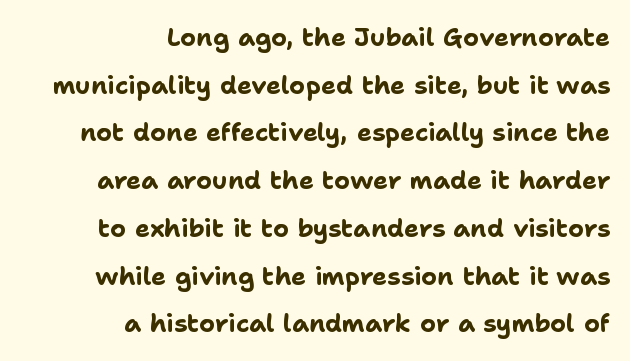
The image shows 25 px bold type, upright; set right-aligned, loose line spacing (1.91x), normal letter spacing, not underlined.
